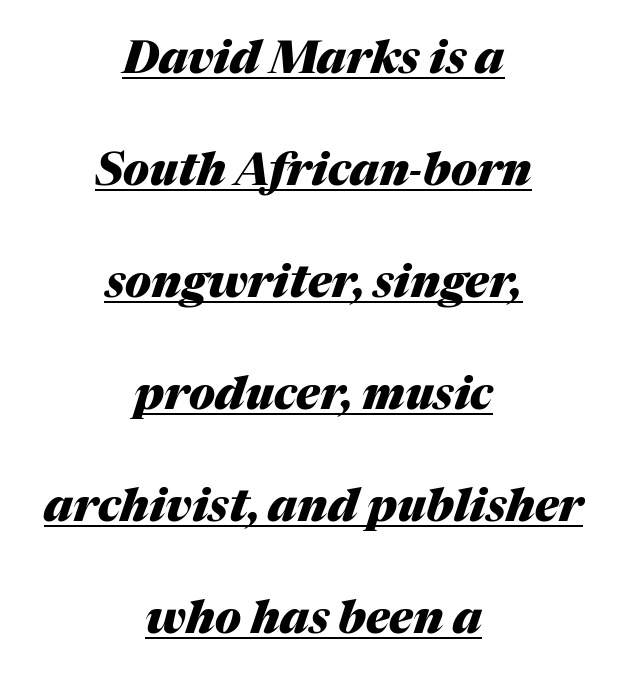
{"italic": "yes", "lean": "right", "slant_degrees": 17, "bold": "yes", "weight": "heavy", "width": "normal", "stroke_contrast": "medium", "x_height": "medium", "monospaced": "no", "underline": "yes", "align": "center", "line_spacing": "loose", "line_spacing_ratio": 2.49, "letter_spacing": "normal", "letter_spacing_em": 0.0, "glyph_px": 45}
